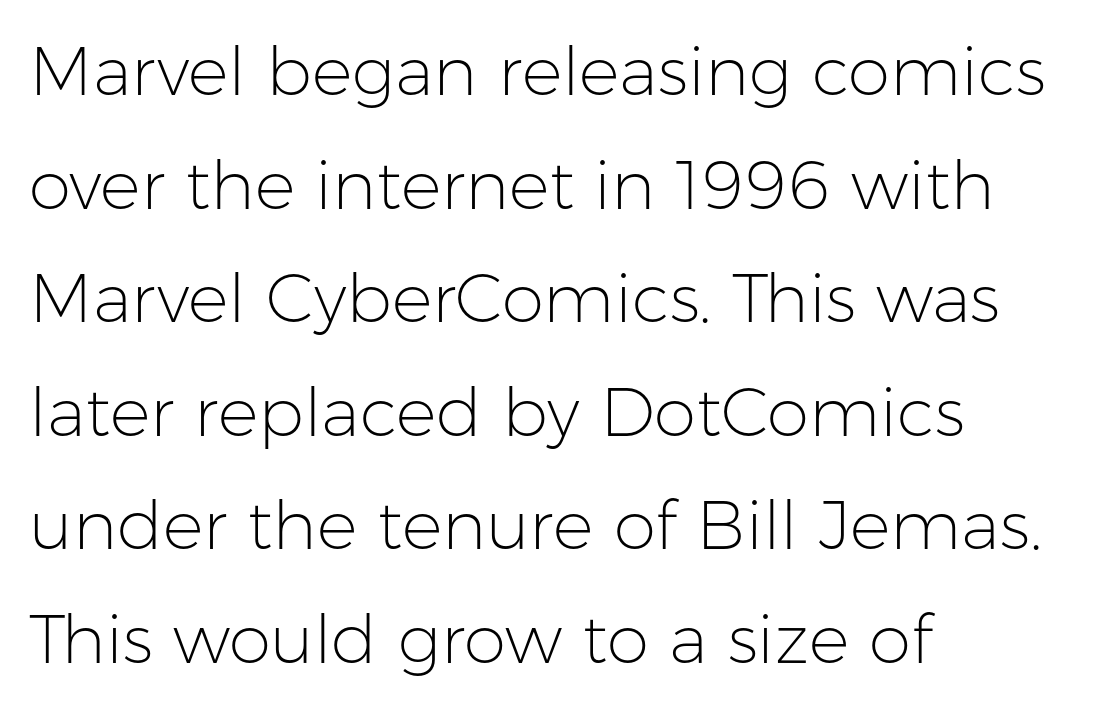
{"serif": "no", "italic": "no", "bold": "no", "weight": "light", "width": "normal", "stroke_contrast": "low", "x_height": "medium", "monospaced": "no", "underline": "no", "align": "left", "line_spacing": "normal", "line_spacing_ratio": 1.67, "letter_spacing": "normal", "letter_spacing_em": 0.0, "glyph_px": 68}
